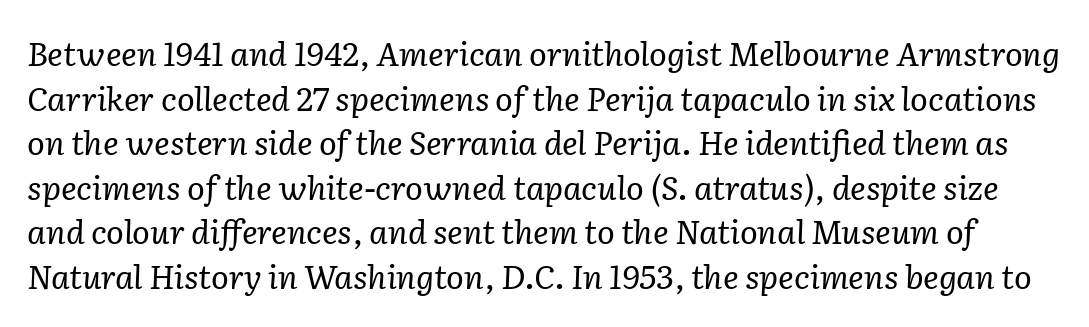
{"serif": "yes", "italic": "yes", "lean": "right", "slant_degrees": 2, "bold": "no", "weight": "regular", "width": "normal", "stroke_contrast": "low", "x_height": "medium", "monospaced": "no", "underline": "no", "line_spacing": "normal", "line_spacing_ratio": 1.35, "letter_spacing": "normal", "letter_spacing_em": 0.0, "glyph_px": 33}
